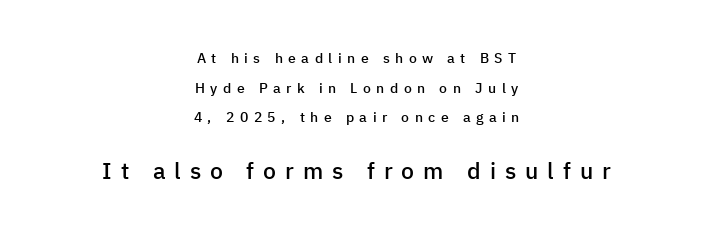
Upright lettering throughout. Between one letter and the next there's a generous, obvious gap. These lines stack symmetrically, like a column narrowing and widening about its center. Summary of weight: moderately heavy, a semibold. The rendering enlarges the type as you move from the upper chunk to the lower.
